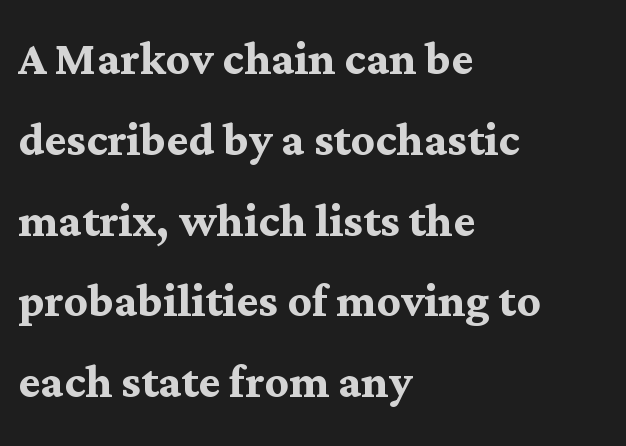
The image shows 59 px semibold serif type, upright; set left-aligned, normal line spacing (1.37x), normal letter spacing, not underlined; medium stroke contrast and a medium x-height.
